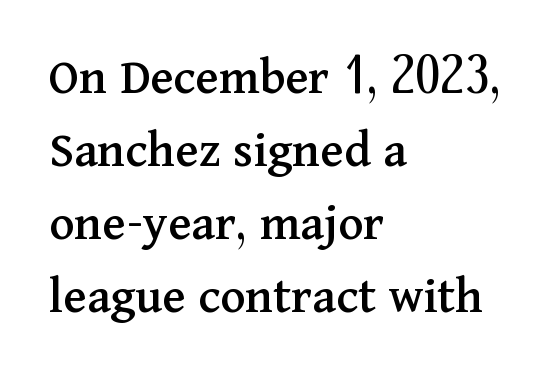
Q: Is the text italic (slanted)? A: No, it is upright.
Q: Is the typeface a serif or a sans-serif typeface? A: Serif.
Q: Is the text underlined? A: No.
Q: How is the paragraph aligned? A: Left-aligned.
Q: Is the spacing between letters normal or unusually wide? A: Normal.
Q: Is the spacing between lines tight, normal or loose? A: Normal.
Q: Width (condensed, normal, or wide)? A: Normal.
Q: Stroke contrast? A: Medium.
Q: x-height? A: Medium.
Q: Monospaced? A: No.
